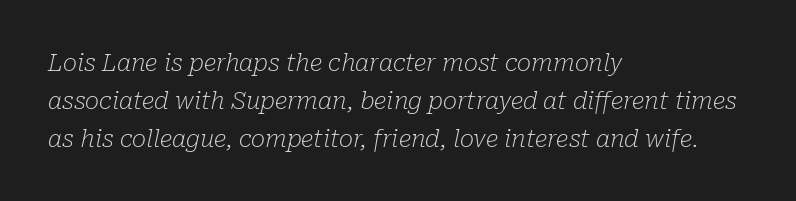
The image shows 24 px text type, italic (leaning right); set left-aligned, normal line spacing (1.58x), normal letter spacing, not underlined.
